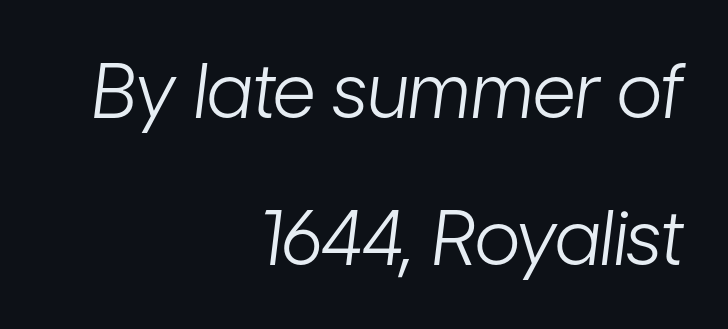
The typography opts for an oblique posture over an upright one. Spacing verdict: proportional, widths tailored to each character. The space directly below the letters is spotless. If you measured baseline to baseline, you'd find a long distance.
